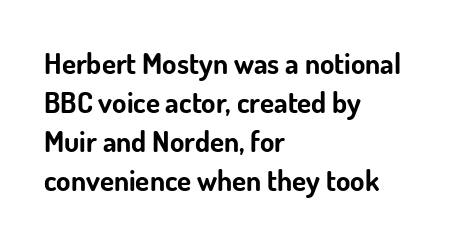
Q: Is the text bold? A: Yes.
Q: Is the text italic (slanted)? A: No, it is upright.
Q: Is the typeface a serif or a sans-serif typeface? A: Sans-serif.
Q: Is the text underlined? A: No.
Q: How is the paragraph aligned? A: Left-aligned.
Q: Is the spacing between letters normal or unusually wide? A: Normal.
Q: Is the spacing between lines tight, normal or loose? A: Normal.
Q: Width (condensed, normal, or wide)? A: Normal.
Q: Stroke contrast? A: Low.
Q: x-height? A: Small.
Q: Monospaced? A: No.
